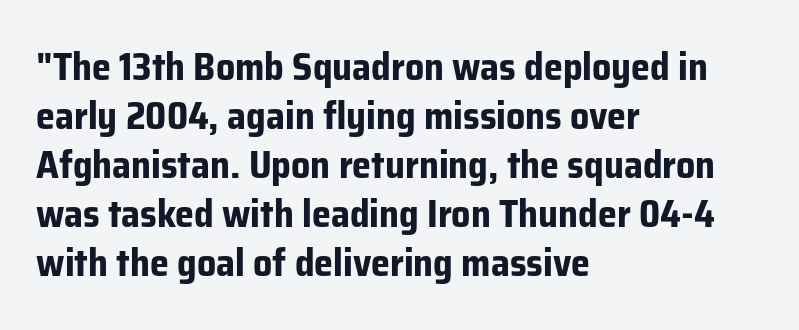
The letters stand upright; this is a roman face. These lines stack with their left ends in a neat column. Reading down the column, the eye jumps a familiar distance to each next line. A typesetter would call this proportional, since set widths differ per character.
